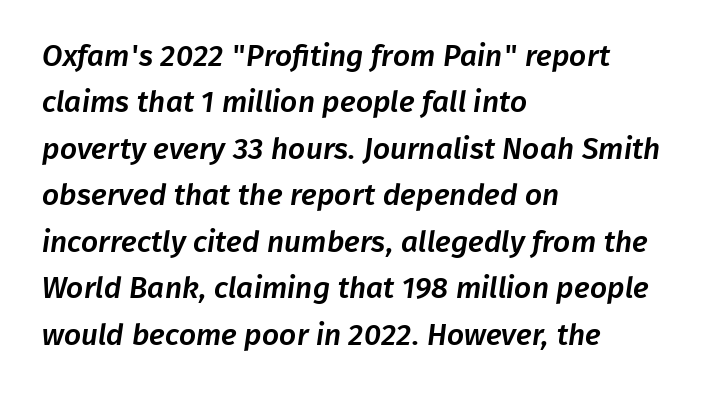
{"serif": "no", "width": "normal", "stroke_contrast": "low", "x_height": "medium", "monospaced": "no", "underline": "no", "align": "left", "line_spacing": "normal", "line_spacing_ratio": 1.55, "letter_spacing": "normal", "letter_spacing_em": 0.0, "glyph_px": 30}
